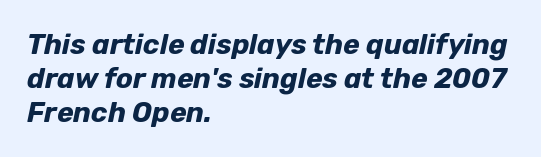
Is this a fixed-width face? No — the glyphs have proportional, varying widths. These words are printed bold, with thick strokes throughout. Is the type slanted? Yes — the strokes lean at a clear angle. The letterforms sit shoulder to shoulder at normal distance. The paragraph has a hard left edge and a soft right edge.
